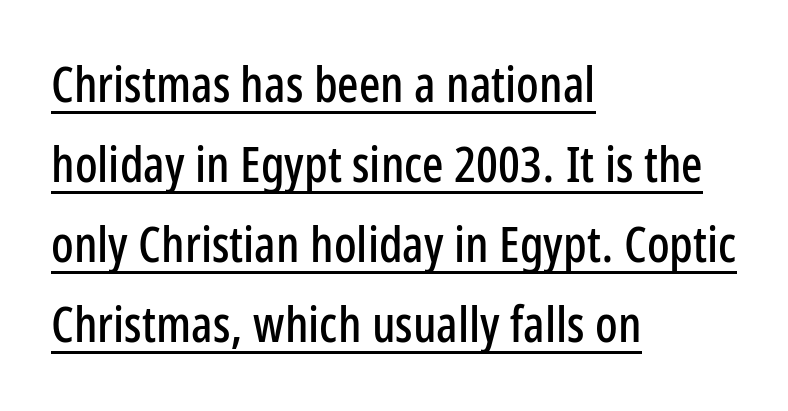
Q: Is the text italic (slanted)? A: No, it is upright.
Q: Is the typeface a serif or a sans-serif typeface? A: Sans-serif.
Q: Is the text underlined? A: Yes.
Q: How is the paragraph aligned? A: Left-aligned.
Q: Is the spacing between letters normal or unusually wide? A: Normal.
Q: Is the spacing between lines tight, normal or loose? A: Normal.
Q: Width (condensed, normal, or wide)? A: Condensed.
Q: Stroke contrast? A: Low.
Q: x-height? A: Medium.
Q: Monospaced? A: No.
